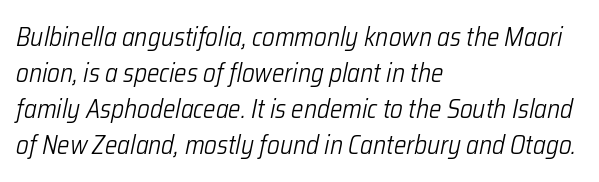
{"italic": "yes", "lean": "right", "slant_degrees": 12, "bold": "no", "underline": "no", "align": "left", "line_spacing": "normal", "line_spacing_ratio": 1.38, "letter_spacing": "normal", "letter_spacing_em": 0.0, "glyph_px": 26}
